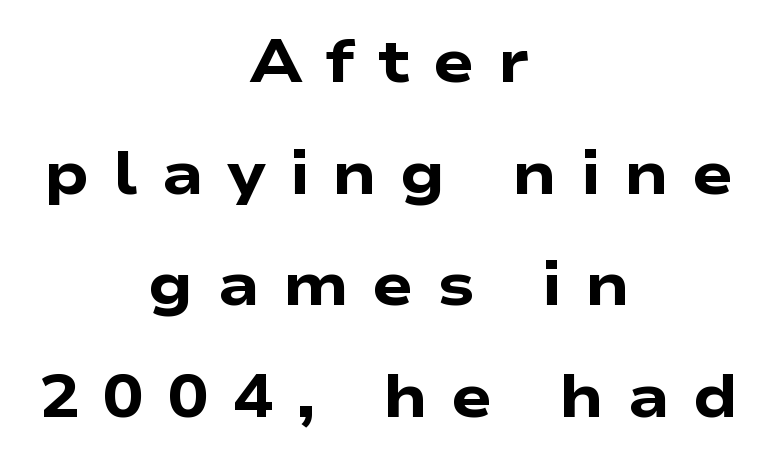
{"serif": "no", "italic": "no", "bold": "yes", "weight": "heavy", "width": "wide", "stroke_contrast": "low", "x_height": "medium", "monospaced": "no", "underline": "no", "align": "center", "line_spacing_ratio": 1.83, "letter_spacing": "wide", "letter_spacing_em": 0.38, "glyph_px": 61}
